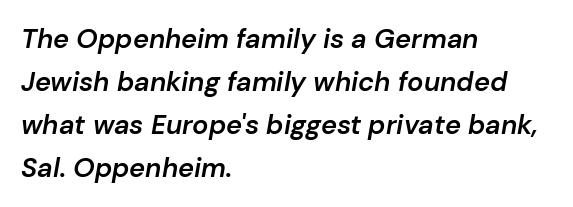
Q: Is the text bold? A: Semi-bold.
Q: Is the text italic (slanted)? A: Yes, it leans right by about 10 degrees.
Q: Is the text underlined? A: No.
Q: How is the paragraph aligned? A: Left-aligned.
Q: Is the spacing between letters normal or unusually wide? A: Normal.
Q: Is the spacing between lines tight, normal or loose? A: Normal.
